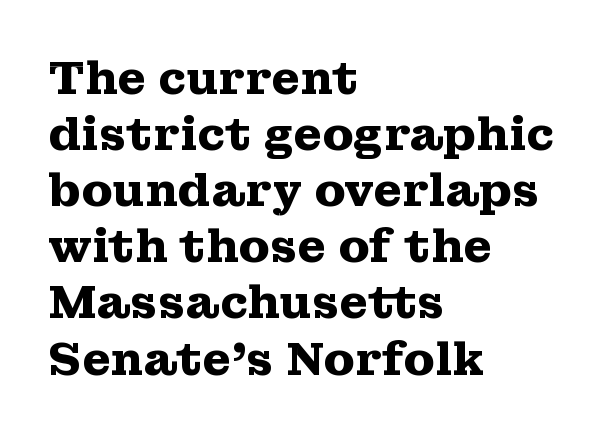
Q: Is the text bold? A: Yes.
Q: Is the text italic (slanted)? A: No, it is upright.
Q: Is the typeface a serif or a sans-serif typeface? A: Serif.
Q: Is the text underlined? A: No.
Q: How is the paragraph aligned? A: Left-aligned.
Q: Is the spacing between letters normal or unusually wide? A: Normal.
Q: Width (condensed, normal, or wide)? A: Wide.
Q: Stroke contrast? A: Medium.
Q: x-height? A: Medium.
Q: Monospaced? A: No.
